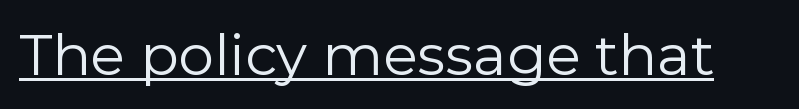
{"serif": "no", "italic": "no", "bold": "no", "weight": "regular", "width": "normal", "x_height": "medium", "monospaced": "no", "underline": "yes", "letter_spacing": "normal", "letter_spacing_em": 0.0, "glyph_px": 57}
